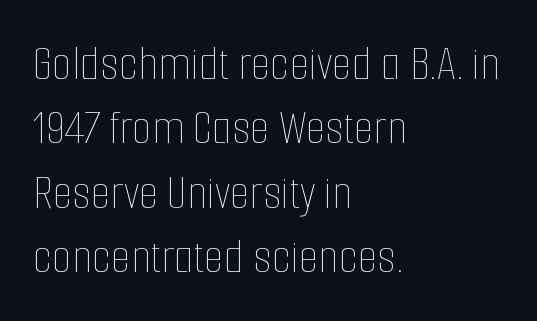
Honestly, the letter spacing is just normal — you wouldn't notice it. Whoever set this chose a conventional vertical rhythm. Spacing verdict: proportional, widths tailored to each character. The space beneath each line is pristine and unruled. Unbolded letterforms with no extra heft. The compositor pushed each line to the left boundary.
